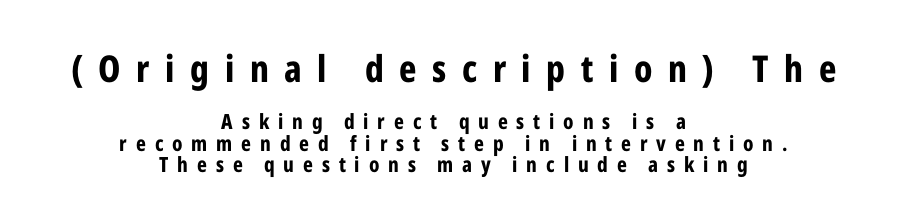
The image shows 37 px bold, condensed sans-serif type, upright; set centered, tight line spacing (1.02x), unusually wide letter spacing (+0.42 em), not underlined; the first (top) block is 1.76x larger; low stroke contrast and a medium x-height.
